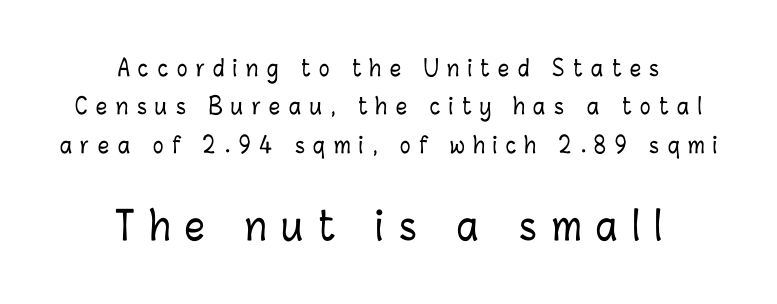
The image shows 39 px condensed type, upright; set centered, line spacing 1.75x, unusually wide letter spacing (+0.39 em), not underlined; the second (bottom) block is 1.77x larger; low stroke contrast and a medium x-height.
